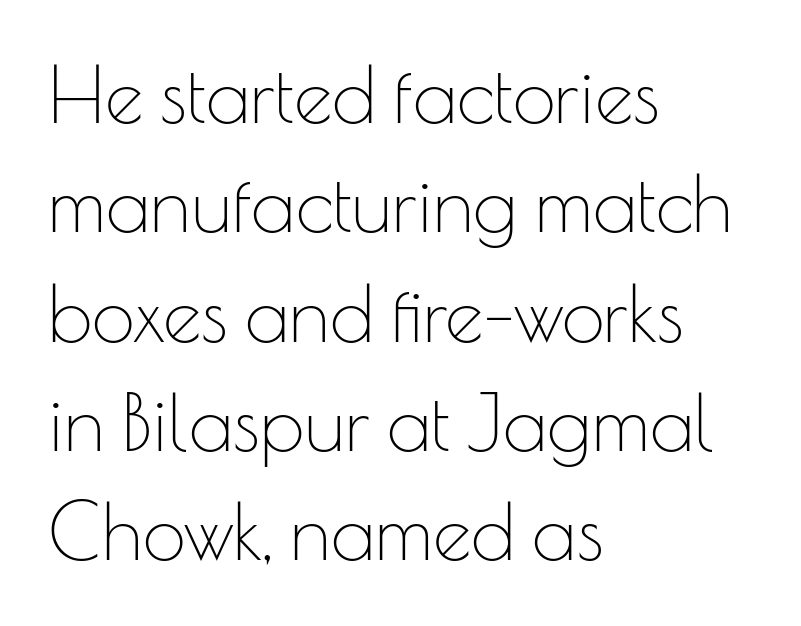
{"serif": "no", "italic": "no", "bold": "no", "weight": "thin", "width": "normal", "stroke_contrast": "low", "x_height": "small", "monospaced": "no", "underline": "no", "align": "left", "line_spacing": "normal", "line_spacing_ratio": 1.42, "letter_spacing": "normal", "letter_spacing_em": 0.0, "glyph_px": 77}
